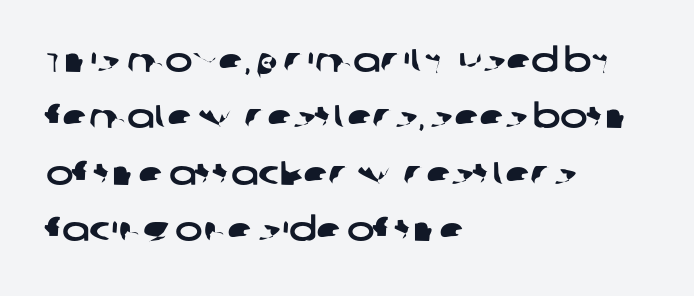
Q: Is the typeface a serif or a sans-serif typeface? A: Sans-serif.
Q: Is the text underlined? A: No.
Q: How is the paragraph aligned? A: Left-aligned.
Q: Is the spacing between letters normal or unusually wide? A: Normal.
Q: Width (condensed, normal, or wide)? A: Wide.
Q: Stroke contrast? A: Low.
Q: x-height? A: Large.
Q: Monospaced? A: No.
